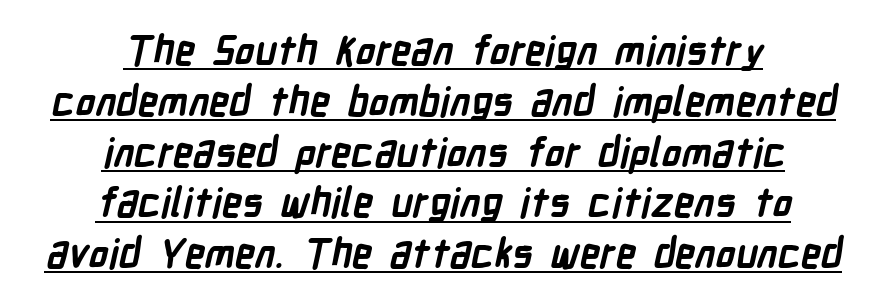
Q: Is the text bold? A: Yes.
Q: Is the typeface a serif or a sans-serif typeface? A: Sans-serif.
Q: Is the text underlined? A: Yes.
Q: How is the paragraph aligned? A: Centered.
Q: Is the spacing between letters normal or unusually wide? A: Normal.
Q: Is the spacing between lines tight, normal or loose? A: Normal.
Q: Width (condensed, normal, or wide)? A: Condensed.
Q: Stroke contrast? A: Low.
Q: x-height? A: Medium.
Q: Monospaced? A: No.
